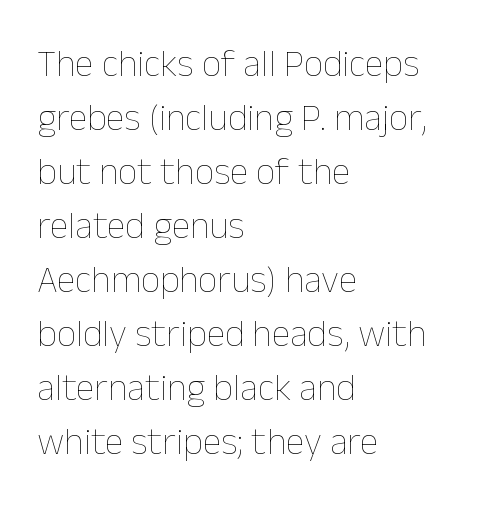
Every character sits straight up, as roman type does. The rendering uses a moderate line-height, typical for paragraphs. Rule under the text: the space is simply empty. The passage shown is not bold in any degree. Reading down the block, your eye returns to a fixed left position each line.
